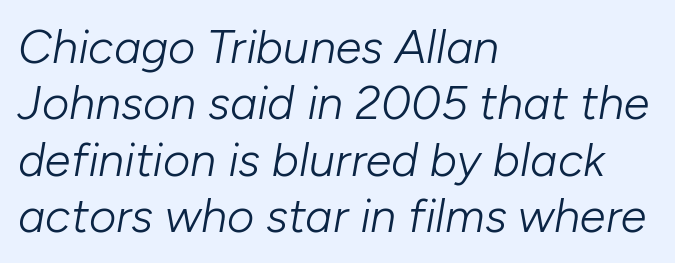
Rendered with sloped, italic letterforms. Unbolded letterforms with no extra heft. Students, note that the glyphs here touch the page at normal intervals. Does the copy run flush right? No — it runs flush left.
